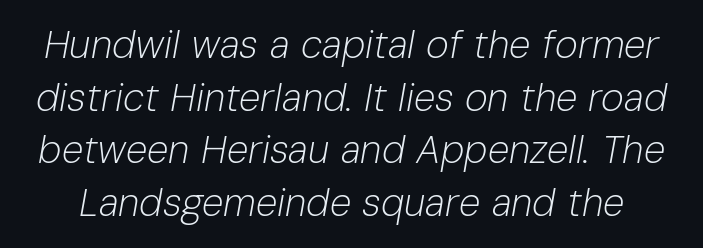
The image shows 39 px light type, italic (leaning right); set normal line spacing (1.35x), normal letter spacing, not underlined; low stroke contrast and a medium x-height.
